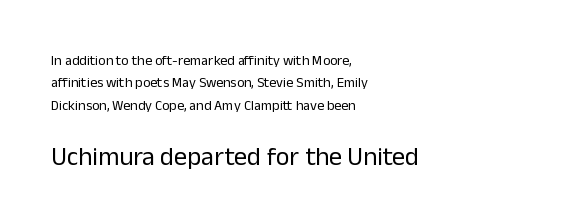
{"italic": "no", "bold": "no", "underline": "no", "align": "left", "line_spacing": "normal", "line_spacing_ratio": 1.59, "letter_spacing": "normal", "letter_spacing_em": 0.0, "larger_block": "second", "size_ratio": 1.86, "glyph_px": 26}
